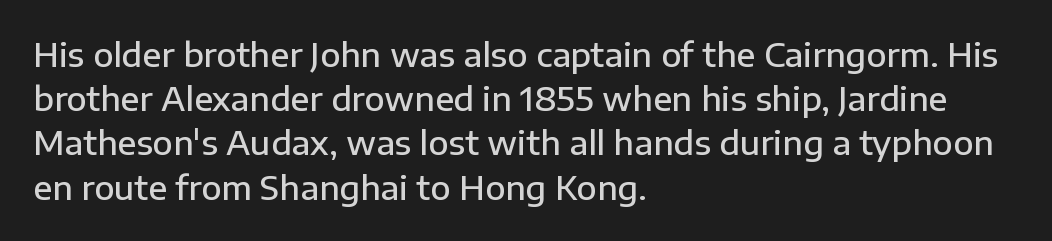
The image shows 33 px semibold sans-serif type, upright; set left-aligned, normal line spacing (1.34x), normal letter spacing, not underlined; low stroke contrast and a medium x-height.
